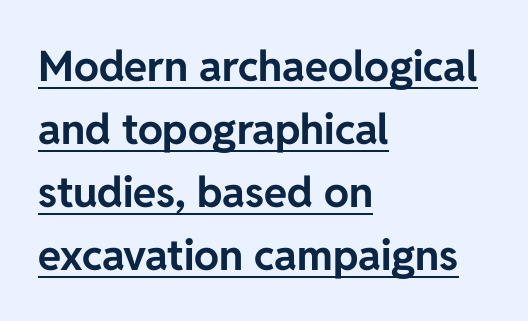
The image shows 42 px bold sans-serif type, upright; set left-aligned, normal line spacing (1.5x), normal letter spacing, underlined; low stroke contrast and a medium x-height.
